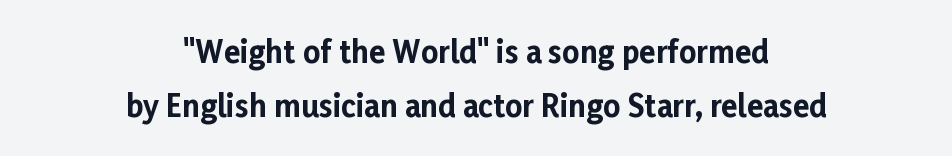
Set as a true bold cut, around the 700 mark. Quick note: not italic, upright. The passage shown is not underscored anywhere. Are there feet on the stems? There aren't — it's a sans.
